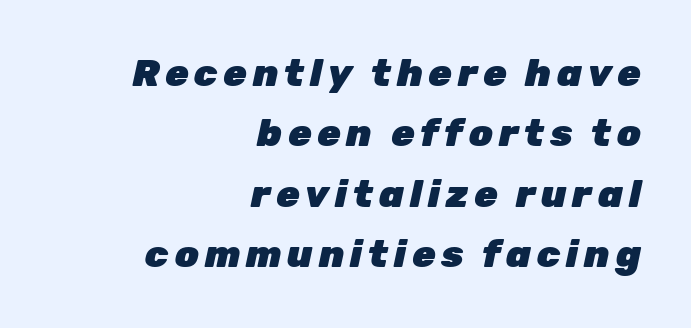
The image shows 38 px heavy type, italic (leaning right); set right-aligned, normal line spacing (1.59x), not underlined; low stroke contrast and a medium x-height.
